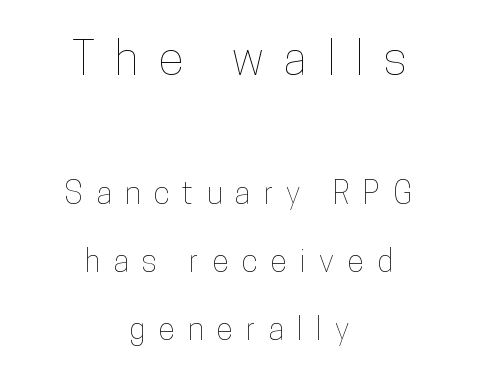
The image shows 47 px condensed type, upright; set centered, loose line spacing (2.2x), unusually wide letter spacing (+0.43 em), not underlined; the first (top) block is 1.52x larger; low stroke contrast and a medium x-height.
